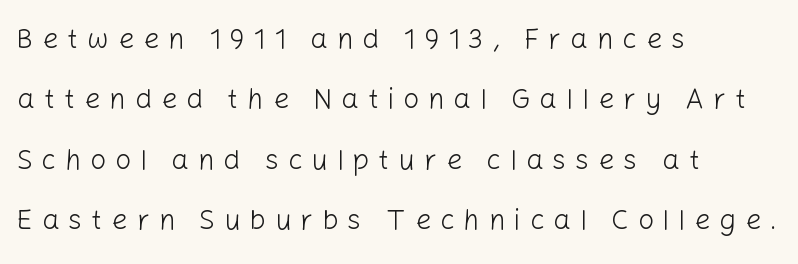
Q: Is the text bold? A: No.
Q: Is the text italic (slanted)? A: No, it is upright.
Q: Is the typeface a serif or a sans-serif typeface? A: Sans-serif.
Q: Is the text underlined? A: No.
Q: How is the paragraph aligned? A: Left-aligned.
Q: Is the spacing between letters normal or unusually wide? A: Unusually wide.
Q: Is the spacing between lines tight, normal or loose? A: Loose.
Q: Width (condensed, normal, or wide)? A: Normal.
Q: Stroke contrast? A: Low.
Q: x-height? A: Medium.
Q: Monospaced? A: No.
